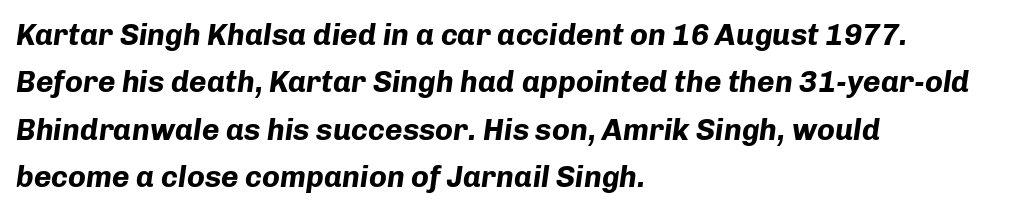
{"italic": "yes", "lean": "right", "slant_degrees": 8, "bold": "yes", "weight": "bold", "width": "normal", "stroke_contrast": "low", "x_height": "medium", "monospaced": "no", "underline": "no", "align": "left", "line_spacing": "normal", "line_spacing_ratio": 1.58, "letter_spacing": "normal", "letter_spacing_em": 0.0, "glyph_px": 30}
